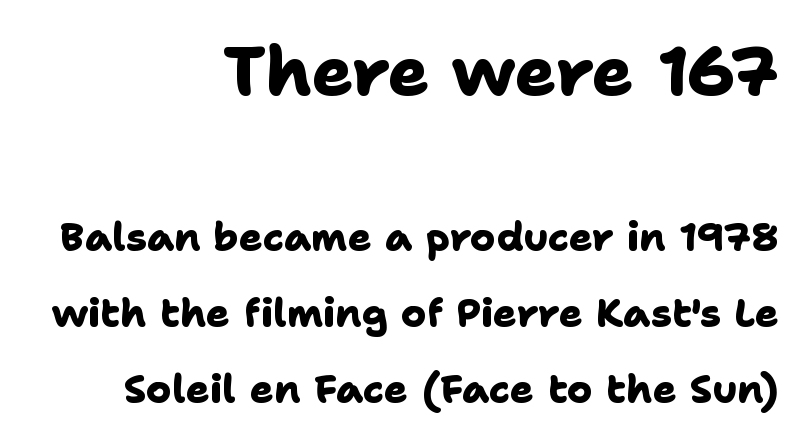
Q: Is the text bold? A: Yes.
Q: Is the typeface a serif or a sans-serif typeface? A: Sans-serif.
Q: Is the text underlined? A: No.
Q: How is the paragraph aligned? A: Right-aligned.
Q: Is the spacing between letters normal or unusually wide? A: Normal.
Q: Is the spacing between lines tight, normal or loose? A: Loose.
Q: Which block of text is set in a larger size, the first (top) or the second (bottom)? A: The first (top) one.
Q: Width (condensed, normal, or wide)? A: Normal.
Q: Stroke contrast? A: Low.
Q: x-height? A: Medium.
Q: Monospaced? A: No.
